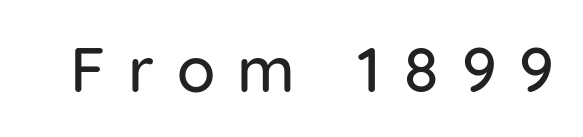
Q: Is the text italic (slanted)? A: No, it is upright.
Q: Is the typeface a serif or a sans-serif typeface? A: Sans-serif.
Q: Is the text underlined? A: No.
Q: Is the spacing between letters normal or unusually wide? A: Unusually wide.
Q: Width (condensed, normal, or wide)? A: Normal.
Q: Stroke contrast? A: Low.
Q: x-height? A: Medium.
Q: Monospaced? A: No.
